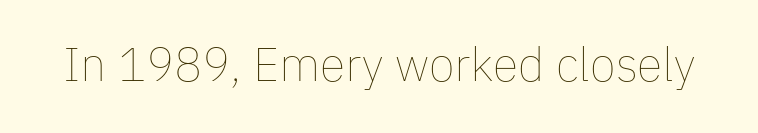
Q: Is the text bold? A: No.
Q: Is the text italic (slanted)? A: No, it is upright.
Q: Is the text underlined? A: No.
Q: Is the spacing between letters normal or unusually wide? A: Normal.
Q: Width (condensed, normal, or wide)? A: Normal.
Q: Stroke contrast? A: Low.
Q: x-height? A: Medium.
Q: Monospaced? A: No.
